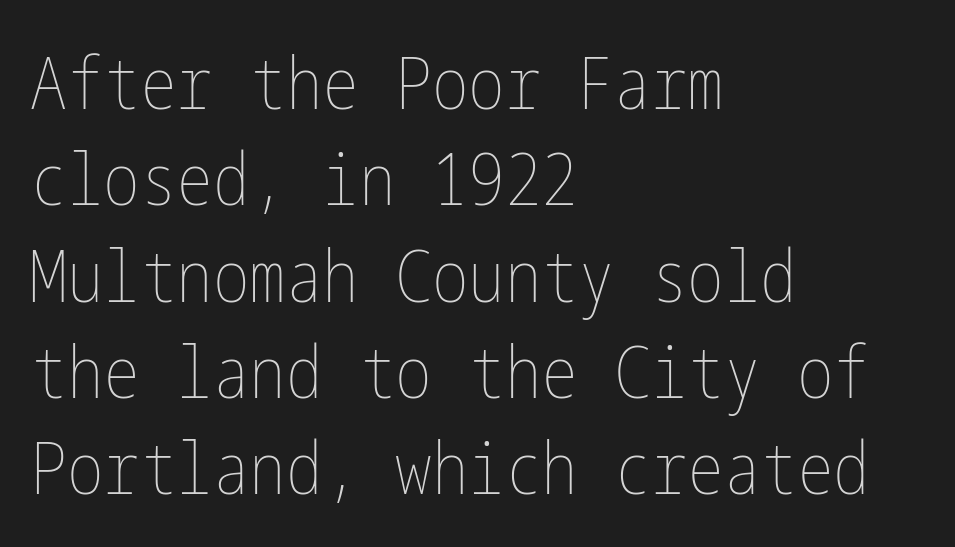
One glance says typical: line gaps are just what's usual. What stands out about the letter spacing? Nothing — it is the standard amount. The baseline area is clear. Stroke thickness stays within the range of a standard reading face or lighter. Characters remain perfectly vertical along every line. A classic flush-left, rag-right setting is used for this passage.
